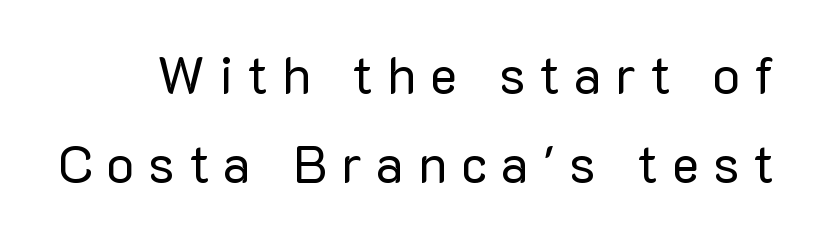
Q: Is the text bold? A: No.
Q: Is the text italic (slanted)? A: No, it is upright.
Q: Is the typeface a serif or a sans-serif typeface? A: Sans-serif.
Q: Is the text underlined? A: No.
Q: Is the spacing between letters normal or unusually wide? A: Unusually wide.
Q: Width (condensed, normal, or wide)? A: Normal.
Q: Stroke contrast? A: Low.
Q: x-height? A: Medium.
Q: Monospaced? A: No.
